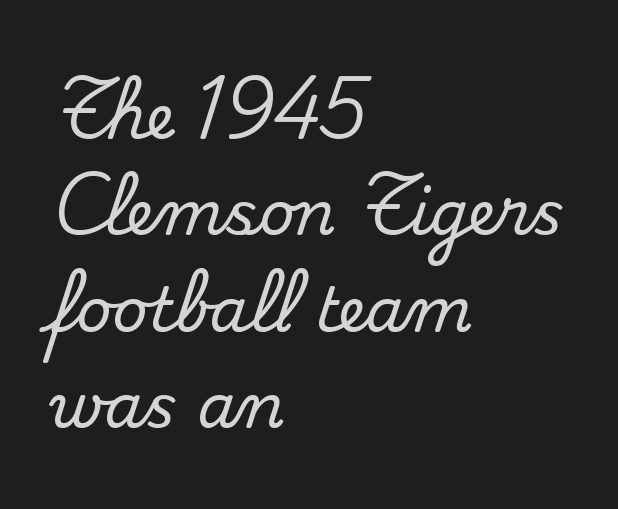
Bare-footed words on every line. Nobody touched the tracking dial on this one. Horizontal bands of white between lines are of average thickness. Looks like regular typesetting: each glyph gets only the width it needs.
